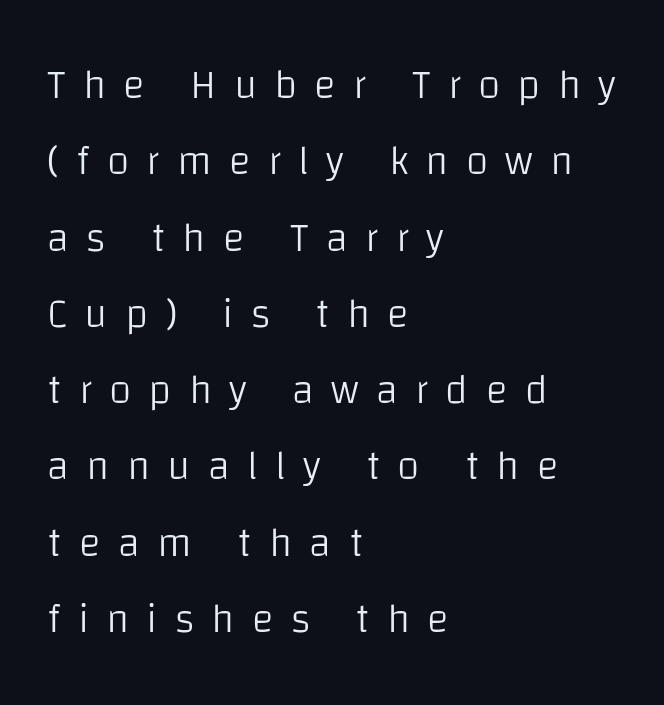
{"serif": "no", "italic": "no", "bold": "no", "weight": "light", "width": "normal", "stroke_contrast": "low", "x_height": "large", "monospaced": "no", "underline": "no", "align": "left", "line_spacing_ratio": 1.86, "letter_spacing": "wide", "letter_spacing_em": 0.42, "glyph_px": 41}
